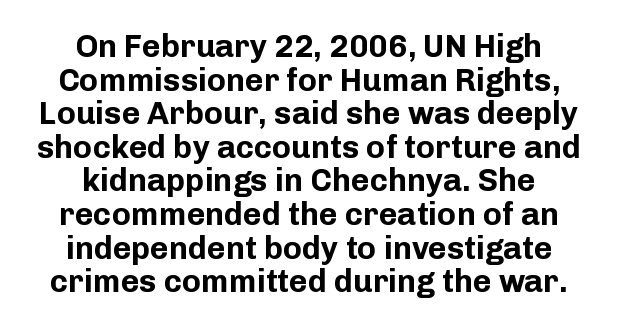
{"serif": "no", "italic": "no", "bold": "yes", "weight": "bold", "width": "normal", "stroke_contrast": "low", "x_height": "medium", "monospaced": "no", "underline": "no", "align": "center", "line_spacing": "tight", "line_spacing_ratio": 1.05, "letter_spacing": "normal", "letter_spacing_em": 0.0, "glyph_px": 32}
